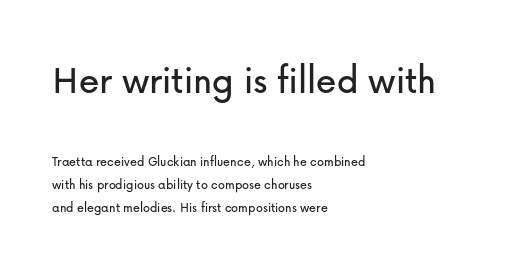
Q: Is the text italic (slanted)? A: No, it is upright.
Q: Is the typeface a serif or a sans-serif typeface? A: Sans-serif.
Q: Is the text underlined? A: No.
Q: How is the paragraph aligned? A: Left-aligned.
Q: Is the spacing between letters normal or unusually wide? A: Normal.
Q: Is the spacing between lines tight, normal or loose? A: Normal.
Q: Which block of text is set in a larger size, the first (top) or the second (bottom)? A: The first (top) one.
Q: Width (condensed, normal, or wide)? A: Normal.
Q: Stroke contrast? A: Low.
Q: x-height? A: Medium.
Q: Monospaced? A: No.
